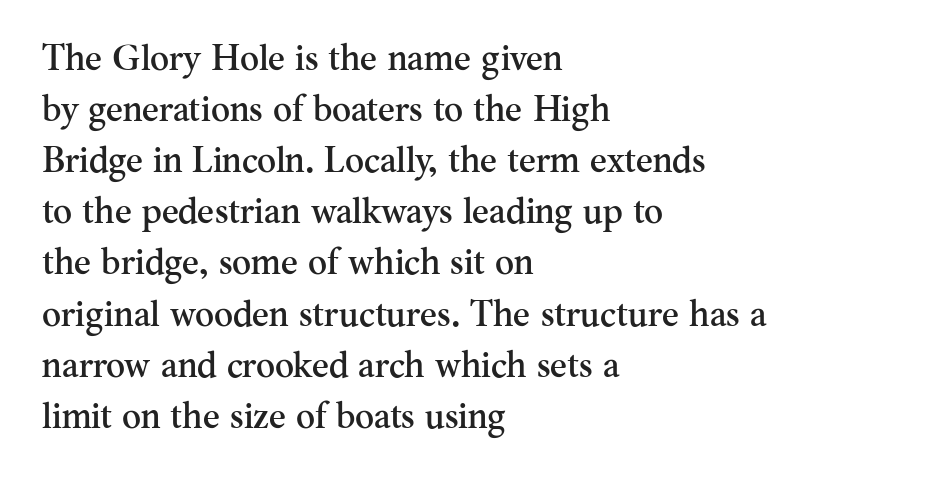
Q: Is the text italic (slanted)? A: No, it is upright.
Q: Is the typeface a serif or a sans-serif typeface? A: Serif.
Q: Is the text underlined? A: No.
Q: How is the paragraph aligned? A: Left-aligned.
Q: Is the spacing between letters normal or unusually wide? A: Normal.
Q: Is the spacing between lines tight, normal or loose? A: Normal.
Q: Width (condensed, normal, or wide)? A: Normal.
Q: Stroke contrast? A: Medium.
Q: x-height? A: Small.
Q: Monospaced? A: No.
